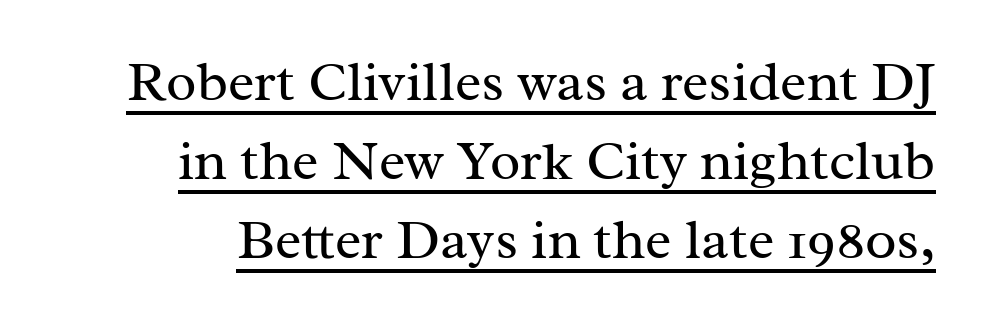
{"serif": "yes", "italic": "no", "bold": "no", "weight": "regular", "width": "normal", "stroke_contrast": "medium", "x_height": "medium", "monospaced": "no", "underline": "yes", "line_spacing": "normal", "line_spacing_ratio": 1.41, "letter_spacing": "normal", "letter_spacing_em": 0.0, "glyph_px": 56}
